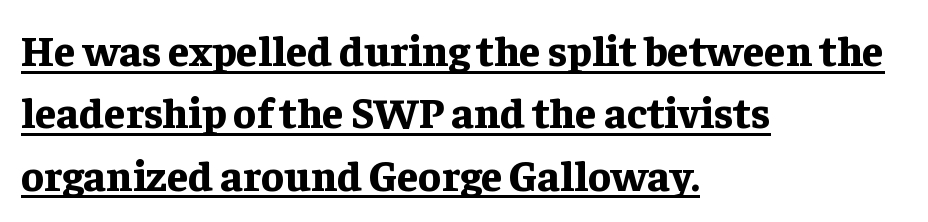
{"serif": "yes", "italic": "no", "bold": "yes", "weight": "bold", "width": "normal", "stroke_contrast": "low", "x_height": "medium", "monospaced": "no", "underline": "yes", "align": "left", "line_spacing": "normal", "line_spacing_ratio": 1.45, "letter_spacing": "normal", "letter_spacing_em": 0.0, "glyph_px": 43}
